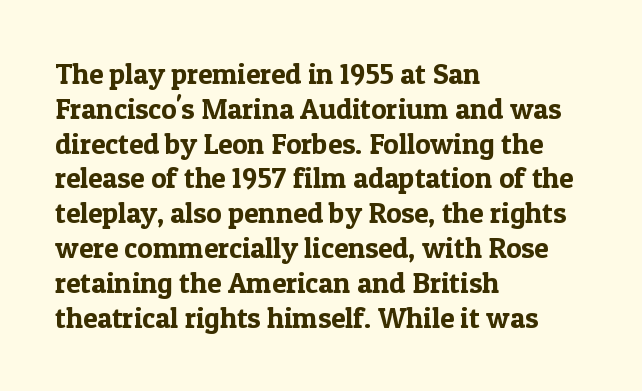
You can tell it's not italic because the verticals are truly vertical. The letters carry serifs — small finishing strokes at the ends of their stems. The rendering uses natural spacing where letterforms have individual widths. Typeset ragged right — the left edge is the straight one.
